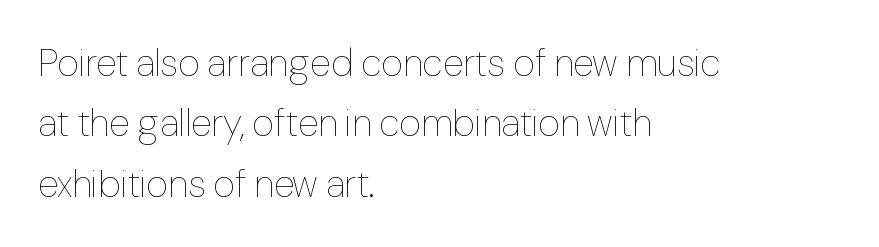
A light-to-regular cut is what we see here. Notice how descenders clear the ascenders below comfortably — that's standard leading. A typesetter would call this zero additional tracking. The lines are quadded left. Plain, unruled lines of type. The face used here is proportionally spaced, like ordinary book or web type.
